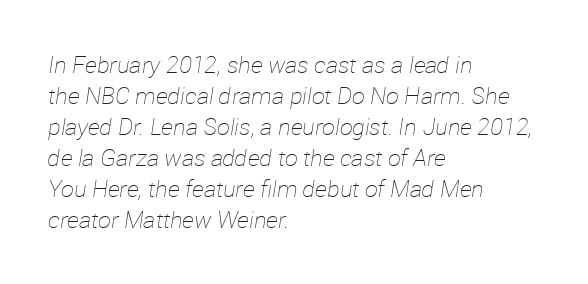
Q: Is the text bold? A: No.
Q: Is the text italic (slanted)? A: Yes, it leans right by about 12 degrees.
Q: Is the text underlined? A: No.
Q: How is the paragraph aligned? A: Left-aligned.
Q: Is the spacing between letters normal or unusually wide? A: Normal.
Q: Is the spacing between lines tight, normal or loose? A: Normal.
